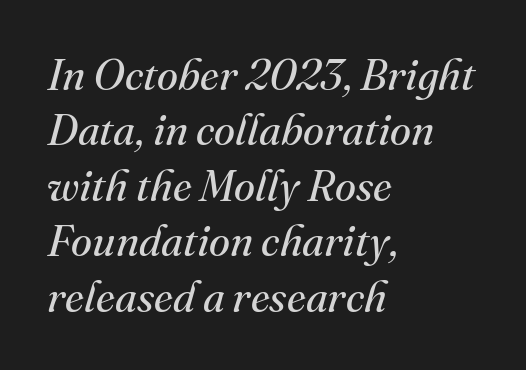
The image shows 43 px regular-weight serif type, italic (leaning right); set left-aligned, normal line spacing (1.29x), normal letter spacing, not underlined; medium stroke contrast and a small x-height.
